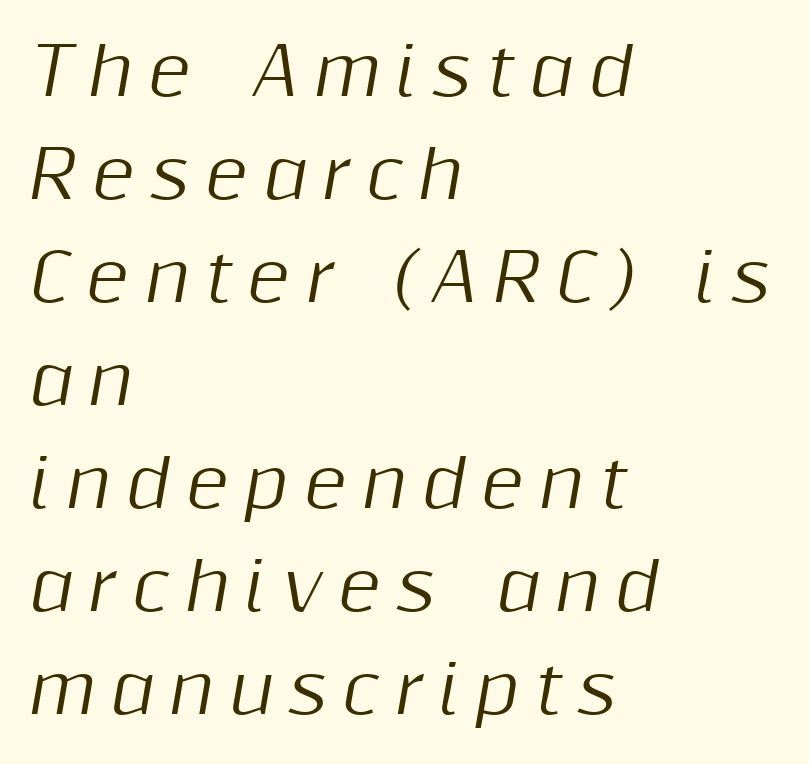
The image shows 66 px text type, italic (leaning right); set left-aligned, normal line spacing (1.56x), unusually wide letter spacing (+0.23 em), not underlined; medium stroke contrast and a medium x-height.
